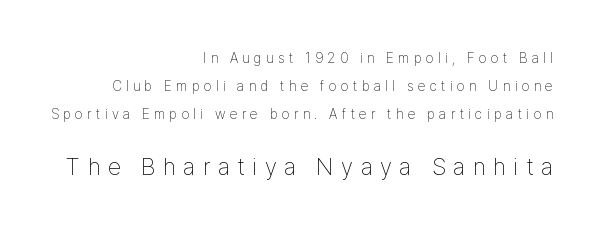
{"italic": "no", "bold": "no", "underline": "no", "align": "right", "line_spacing": "loose", "line_spacing_ratio": 1.99, "letter_spacing": "wide", "letter_spacing_em": 0.31, "larger_block": "second", "size_ratio": 1.71, "glyph_px": 24}
